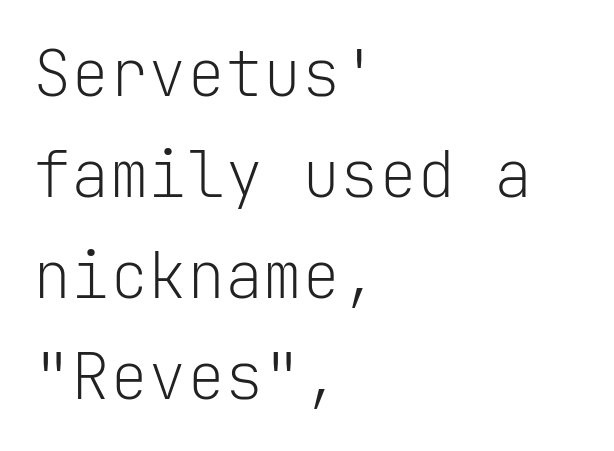
{"serif": "no", "italic": "no", "bold": "no", "weight": "light", "width": "normal", "stroke_contrast": "low", "x_height": "medium", "monospaced": "yes", "underline": "no", "align": "left", "line_spacing": "normal", "line_spacing_ratio": 1.58, "letter_spacing": "normal", "letter_spacing_em": 0.0, "glyph_px": 64}
